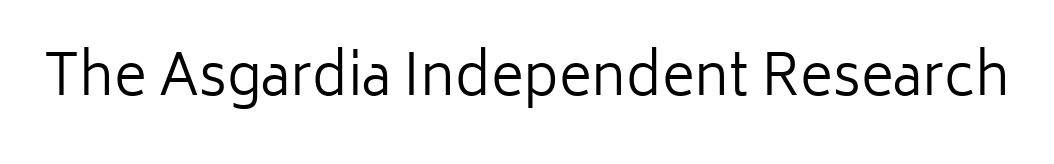
The image shows 56 px regular-weight sans-serif type, upright; set normal letter spacing, not underlined; low stroke contrast and a medium x-height.
